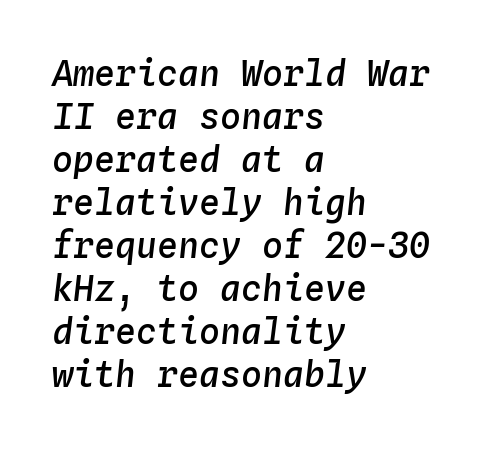
The image shows 35 px semibold type, italic (leaning right), monospaced; set left-aligned, line spacing 1.23x, normal letter spacing, not underlined; low stroke contrast and a medium x-height.
